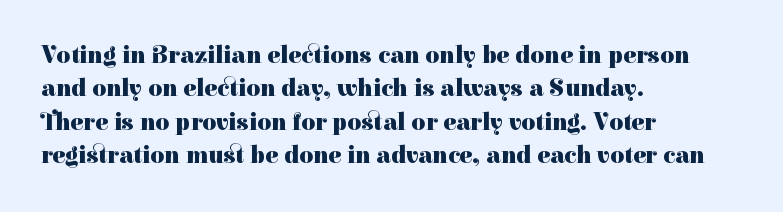
Q: Is the text bold? A: Yes.
Q: Is the text italic (slanted)? A: No, it is upright.
Q: Is the text underlined? A: No.
Q: How is the paragraph aligned? A: Left-aligned.
Q: Is the spacing between letters normal or unusually wide? A: Normal.
Q: Is the spacing between lines tight, normal or loose? A: Normal.
